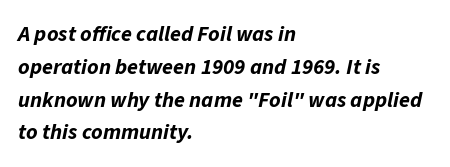
The image shows 22 px bold type, italic (leaning right); set left-aligned, normal line spacing (1.49x), normal letter spacing, not underlined.
